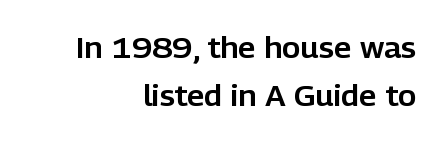
{"serif": "no", "italic": "no", "width": "normal", "stroke_contrast": "low", "x_height": "medium", "monospaced": "no", "underline": "no", "align": "right", "line_spacing_ratio": 1.71, "letter_spacing": "normal", "letter_spacing_em": 0.0, "glyph_px": 28}
